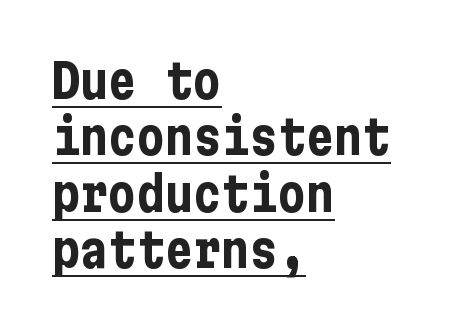
The gaps between neighbouring characters are ordinary and unremarkable. This sample uses a sans-serif face. Nope, not italic — everything's standing straight. Line starts are locked; line ends wander. Underlined type. Strokes here are thick enough to call this a true bold.
